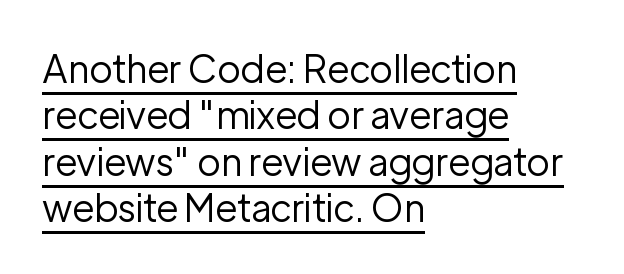
{"serif": "no", "italic": "no", "bold": "no", "weight": "regular", "width": "normal", "stroke_contrast": "low", "x_height": "medium", "monospaced": "no", "underline": "yes", "align": "left", "line_spacing_ratio": 1.22, "letter_spacing": "normal", "letter_spacing_em": 0.0, "glyph_px": 38}
